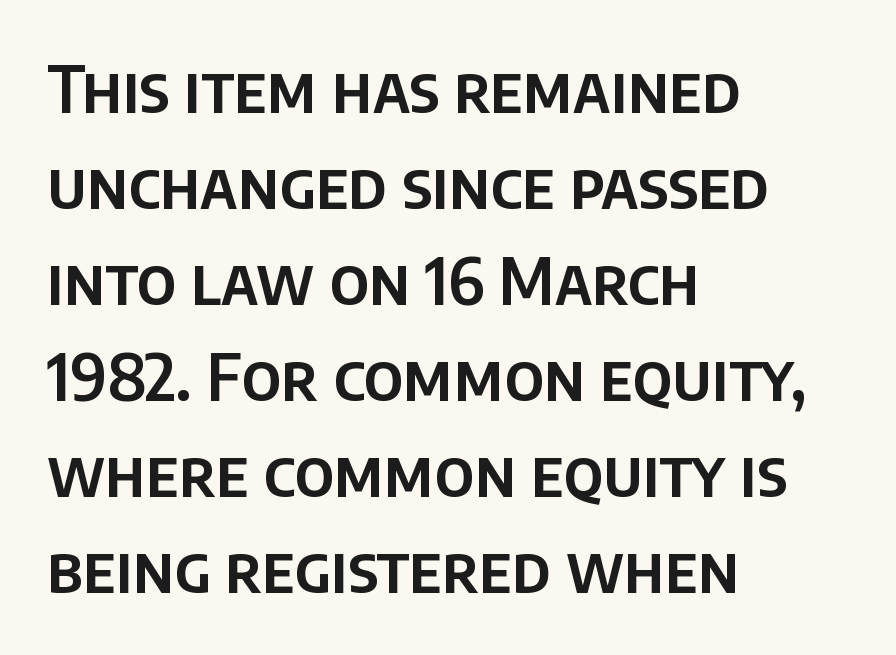
The paragraph has a hard left edge and a soft right edge. The letters stand straight up with perfectly vertical stems. Descenders hang freely into open space. This sample uses plain, unmodified letter spacing.
